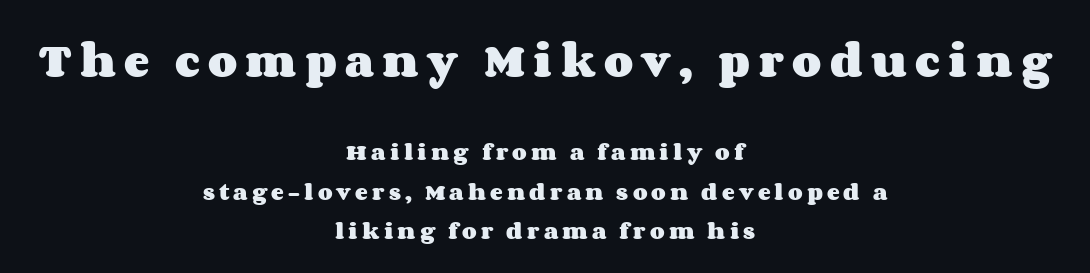
These lines are centered, leaving both edges ragged. Regarding leading, the lines here are spaced well apart. Is the letter spacing exaggerated? Yes — the characters are pushed far apart. This layout puts the oversized block above and the modest block below. Italic? Not at all — the glyphs are vertical.
